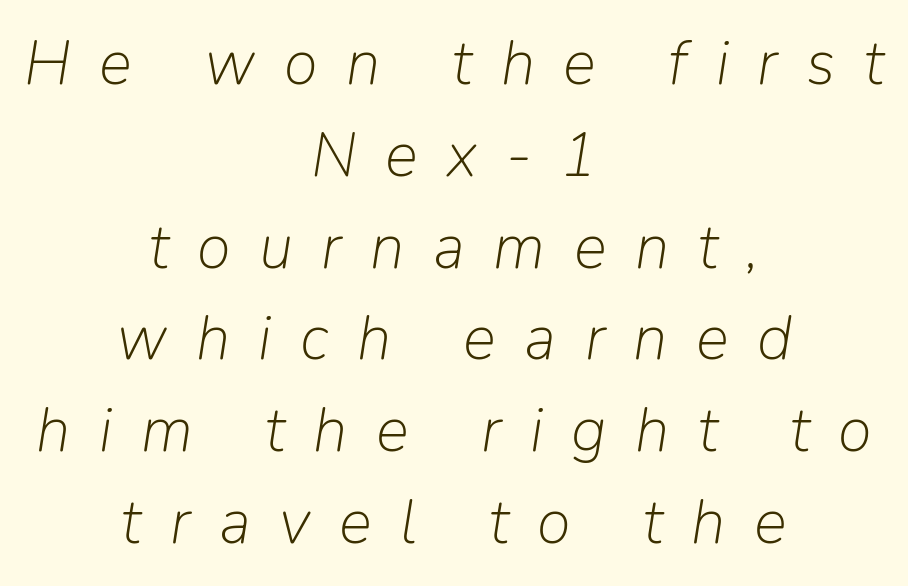
Q: Is the text bold? A: No.
Q: Is the text italic (slanted)? A: Yes, it leans right by about 9 degrees.
Q: Is the text underlined? A: No.
Q: How is the paragraph aligned? A: Centered.
Q: Is the spacing between letters normal or unusually wide? A: Unusually wide.
Q: Is the spacing between lines tight, normal or loose? A: Normal.
Q: Width (condensed, normal, or wide)? A: Normal.
Q: Stroke contrast? A: Low.
Q: x-height? A: Medium.
Q: Monospaced? A: No.
